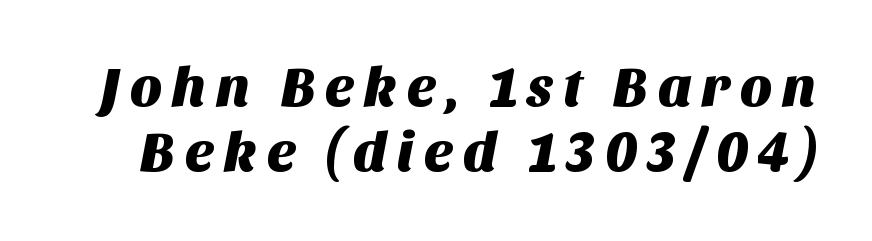
Q: Is the typeface a serif or a sans-serif typeface? A: Sans-serif.
Q: Is the text underlined? A: No.
Q: Width (condensed, normal, or wide)? A: Normal.
Q: Stroke contrast? A: Medium.
Q: x-height? A: Large.
Q: Monospaced? A: No.
